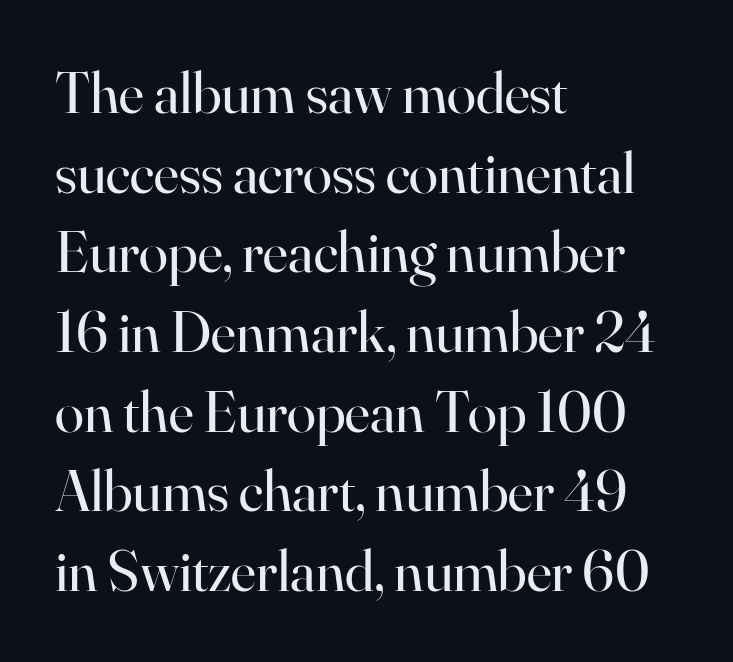
Q: Is the text bold? A: No.
Q: Is the text italic (slanted)? A: No, it is upright.
Q: Is the typeface a serif or a sans-serif typeface? A: Serif.
Q: Is the text underlined? A: No.
Q: How is the paragraph aligned? A: Left-aligned.
Q: Is the spacing between letters normal or unusually wide? A: Normal.
Q: Is the spacing between lines tight, normal or loose? A: Normal.
Q: Width (condensed, normal, or wide)? A: Normal.
Q: Stroke contrast? A: High.
Q: x-height? A: Small.
Q: Monospaced? A: No.
